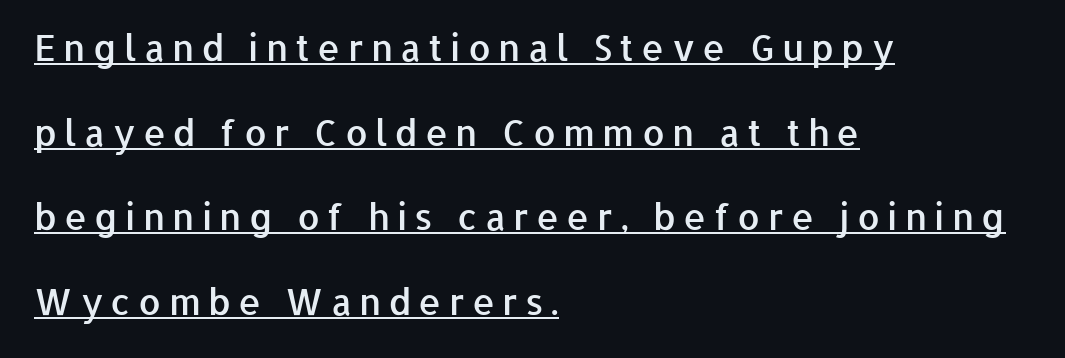
Has an underline been added? It has. Its strokes are somewhat broadened, the hallmark of semibold type. The passage shown is typed in a proportional face where columns would drift. The font's upright variant was chosen for this text. A typesetter would call this heavily tracked-out type. Successive baselines arrive slowly, with a big drop between each.
